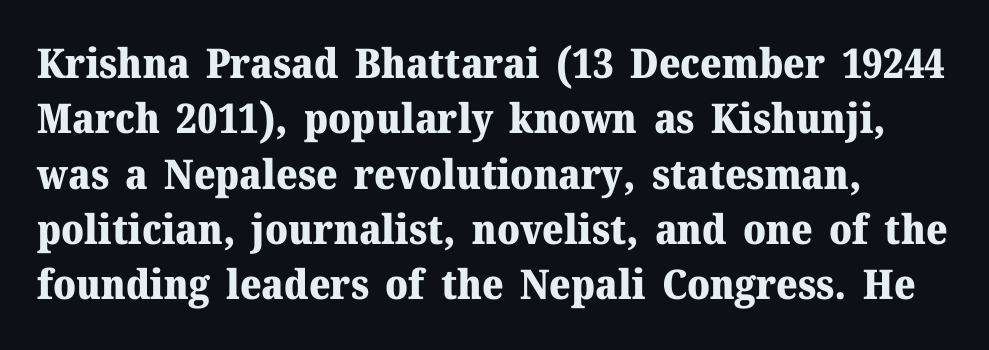
The image shows 41 px heavy serif type, upright; set normal line spacing (1.35x), normal letter spacing, not underlined; medium stroke contrast and a medium x-height.
